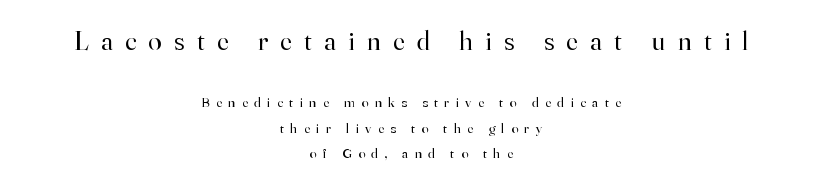
The image shows 27 px text type, upright; set centered, line spacing 1.81x, unusually wide letter spacing (+0.46 em), not underlined; the first (top) block is 1.93x larger.
